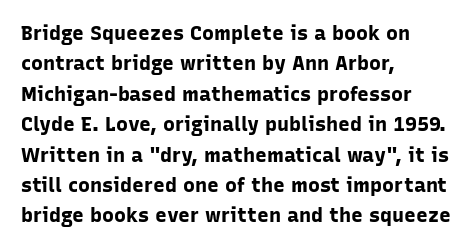
{"italic": "no", "bold": "yes", "underline": "no", "align": "left", "line_spacing": "normal", "line_spacing_ratio": 1.52, "letter_spacing": "normal", "letter_spacing_em": 0.0, "glyph_px": 20}
